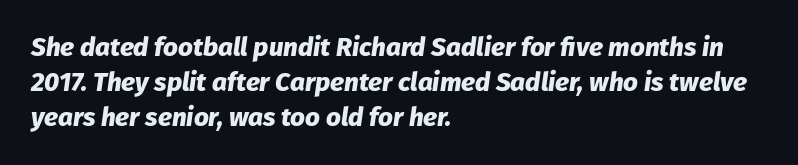
The image shows 26 px bold type, italic (leaning right); set left-aligned, normal line spacing (1.35x), normal letter spacing, not underlined.
